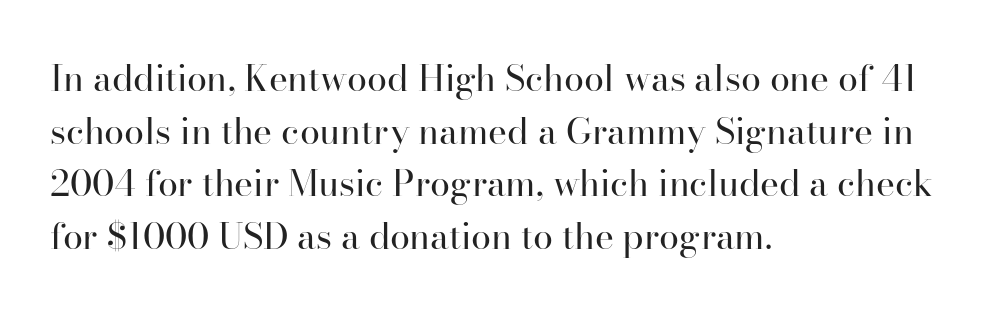
Unmarked baselines from the first word to the last. A roman cut, with each character standing at attention. The passage shown is typed in a proportional face where columns would drift. This is serif lettering, the kind often seen in printed books. The gaps between neighbouring characters are ordinary and unremarkable. Heft: none added — not bold.
